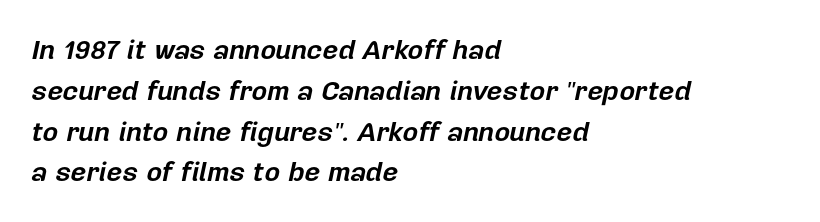
Q: Is the text bold? A: Yes.
Q: Is the text italic (slanted)? A: Yes, it leans right by about 12 degrees.
Q: Is the text underlined? A: No.
Q: How is the paragraph aligned? A: Left-aligned.
Q: Is the spacing between letters normal or unusually wide? A: Normal.
Q: Is the spacing between lines tight, normal or loose? A: Normal.
